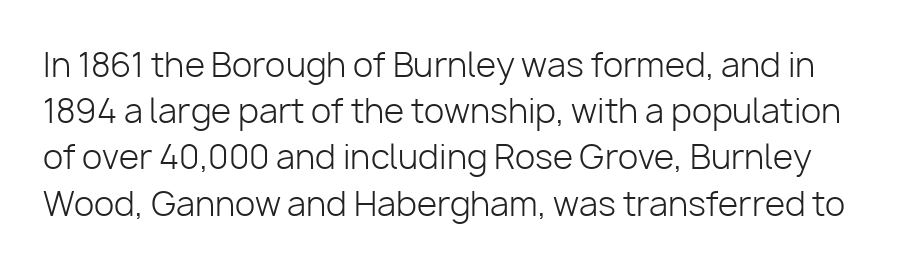
Students, note that the glyphs here touch the page at normal intervals. In terms of posture, this sample is upright. The designer left line spacing at the default. Are there feet on the stems? There aren't — it's a sans.
